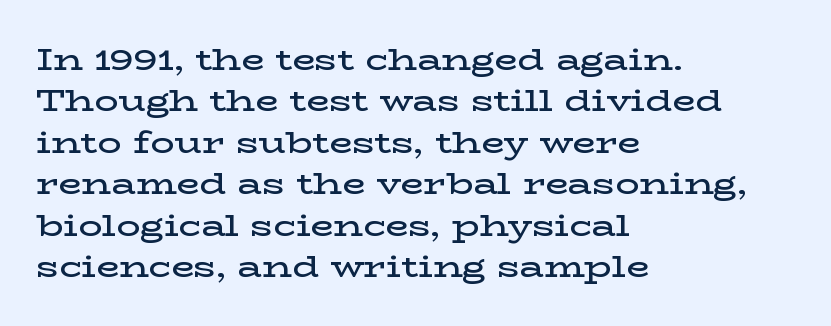
{"serif": "yes", "italic": "no", "bold": "semi", "weight": "semibold", "width": "wide", "stroke_contrast": "low", "x_height": "medium", "monospaced": "no", "underline": "no", "align": "left", "line_spacing": "normal", "line_spacing_ratio": 1.38, "letter_spacing": "normal", "letter_spacing_em": 0.0, "glyph_px": 30}
